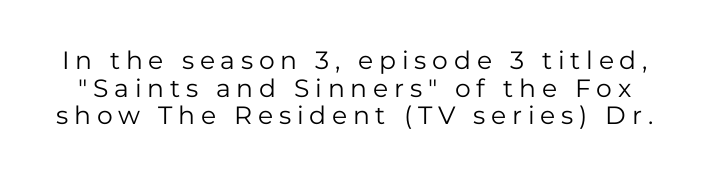
Q: Is the text bold? A: No.
Q: Is the text italic (slanted)? A: No, it is upright.
Q: Is the text underlined? A: No.
Q: Is the spacing between letters normal or unusually wide? A: Unusually wide.
Q: Is the spacing between lines tight, normal or loose? A: Tight.
